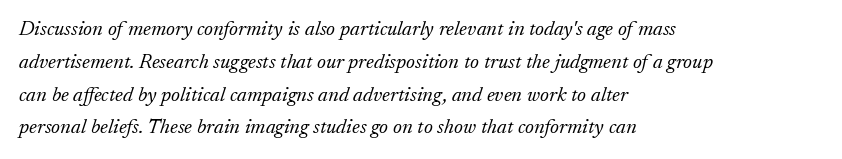
The line texture is even and compact thanks to regular tracking. Does the lettering tilt? It does — this is italic. Glance below the letters and you will spot only blank space. No heavy texture on the line: the type isn't bold. These lines stack with their left ends in a neat column.
